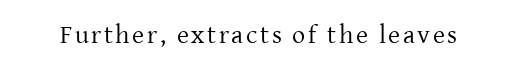
The image shows 26 px text type, upright; set not underlined.
